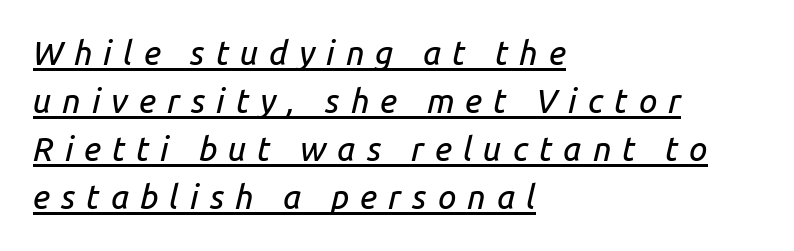
The image shows 33 px text type, italic (leaning right); set left-aligned, normal line spacing (1.45x), unusually wide letter spacing (+0.33 em), underlined; low stroke contrast and a medium x-height.
